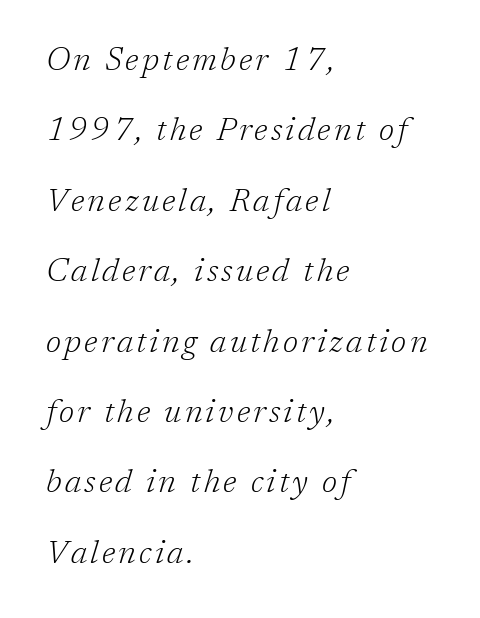
In terms of letterform style, serifs are clearly present. This block would shrink considerably if given ordinary leading; it's expanded now. The rendering applies a slant to the glyphs. The strip under each line holds only bare page. Here the designer chose a conventional face with non-uniform glyph widths.
